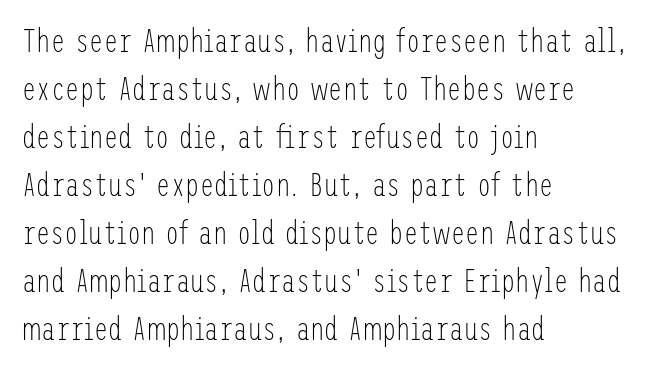
{"serif": "no", "italic": "no", "bold": "no", "weight": "light", "width": "condensed", "stroke_contrast": "low", "x_height": "medium", "underline": "no", "align": "left", "line_spacing": "normal", "line_spacing_ratio": 1.5, "letter_spacing": "normal", "letter_spacing_em": 0.0, "glyph_px": 32}
